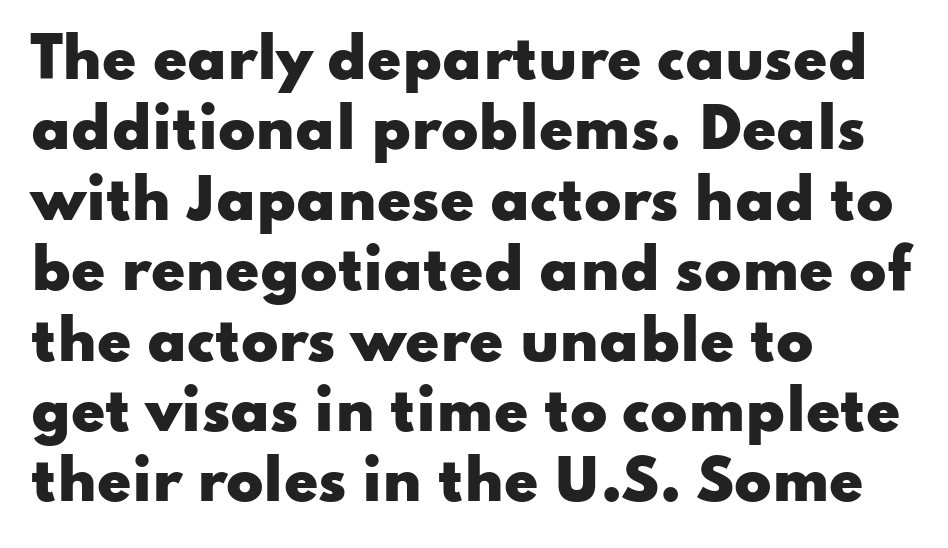
Underlining? Definitely not there. The letters advance in unequal steps, a hallmark of proportional type. Line beginnings align vertically; line endings do not. These lines carry a lot of weight — the face is fully bold. The type sits square on the baseline with zero lean. Glyph-to-glyph distance matches everyday printed text.
